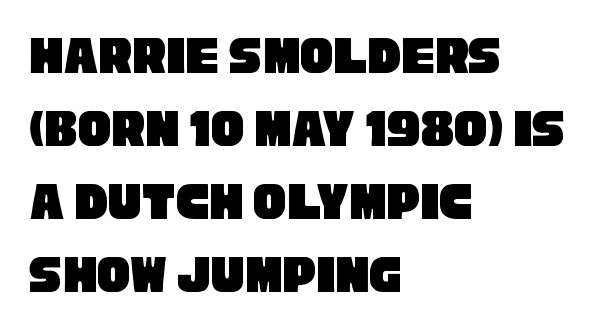
{"serif": "no", "width": "condensed", "stroke_contrast": "low", "x_height": "large", "monospaced": "no", "underline": "no", "align": "left", "line_spacing": "normal", "line_spacing_ratio": 1.33, "letter_spacing": "normal", "letter_spacing_em": 0.0, "glyph_px": 55}
